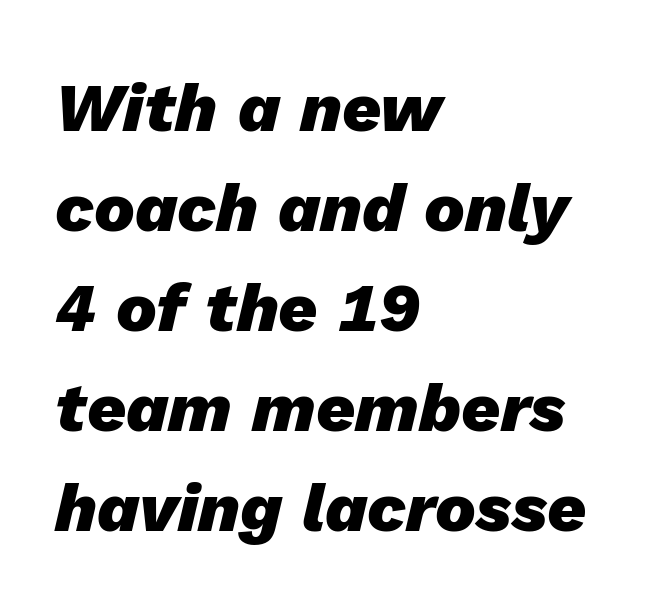
Do the characters align in a grid? No, the font is proportional. Its strokes are broad and dark, the hallmark of bold type. This sample keeps an unexceptional amount of space between lines. Nobody touched the tracking dial on this one. These lines stack with their left ends in a neat column.
